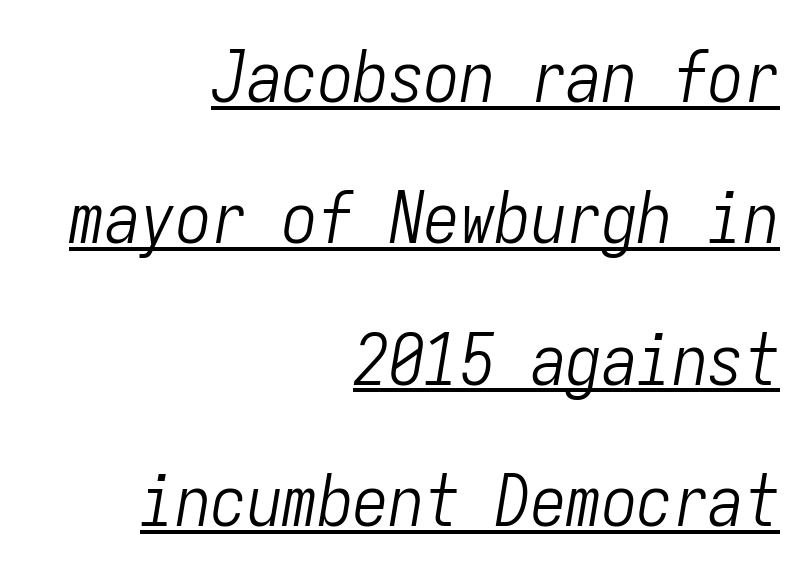
Q: Is the text bold? A: No.
Q: Is the text italic (slanted)? A: Yes, it leans right by about 9 degrees.
Q: Is the text underlined? A: Yes.
Q: How is the paragraph aligned? A: Right-aligned.
Q: Is the spacing between letters normal or unusually wide? A: Normal.
Q: Is the spacing between lines tight, normal or loose? A: Loose.
Q: Width (condensed, normal, or wide)? A: Condensed.
Q: Stroke contrast? A: Low.
Q: x-height? A: Medium.
Q: Monospaced? A: Yes.
